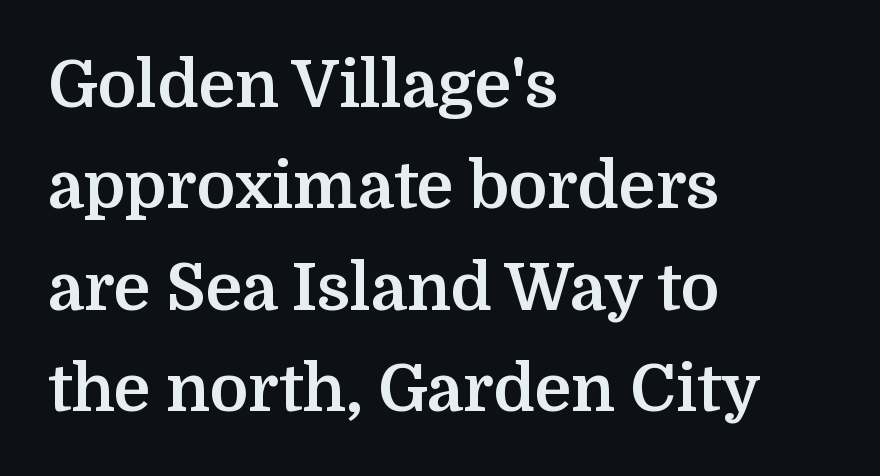
The image shows 65 px bold serif type, upright; set left-aligned, normal line spacing (1.56x), normal letter spacing, not underlined; medium stroke contrast and a medium x-height.
